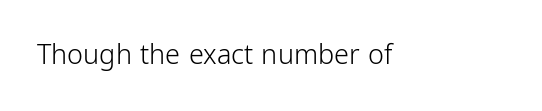
{"italic": "no", "bold": "no", "underline": "no", "letter_spacing": "normal", "letter_spacing_em": 0.0, "glyph_px": 27}
